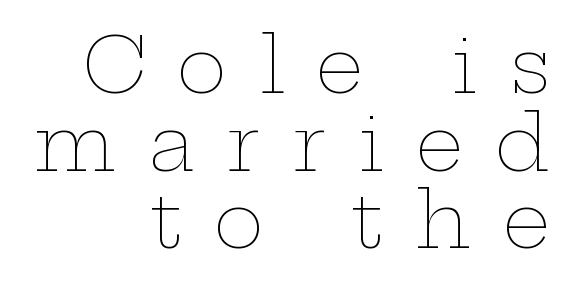
{"italic": "no", "bold": "no", "weight": "thin", "width": "wide", "stroke_contrast": "low", "x_height": "medium", "monospaced": "no", "underline": "no", "align": "right", "line_spacing": "tight", "line_spacing_ratio": 1.02, "letter_spacing": "wide", "letter_spacing_em": 0.42, "glyph_px": 76}
